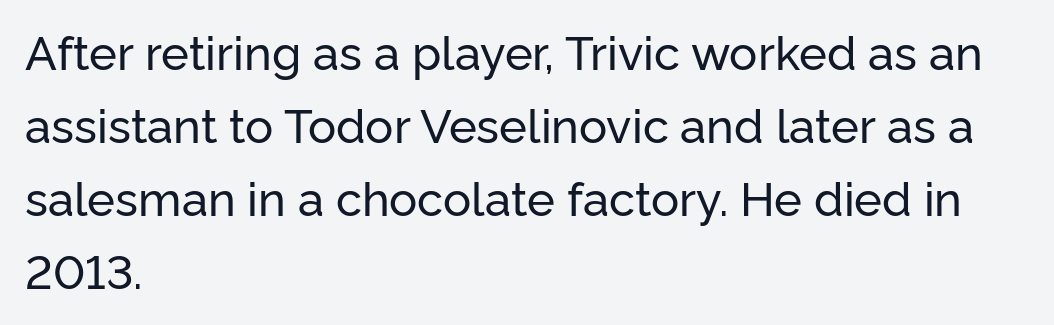
{"serif": "no", "italic": "no", "width": "normal", "stroke_contrast": "low", "x_height": "medium", "monospaced": "no", "underline": "no", "align": "left", "line_spacing": "normal", "line_spacing_ratio": 1.55, "letter_spacing": "normal", "letter_spacing_em": 0.0, "glyph_px": 47}
